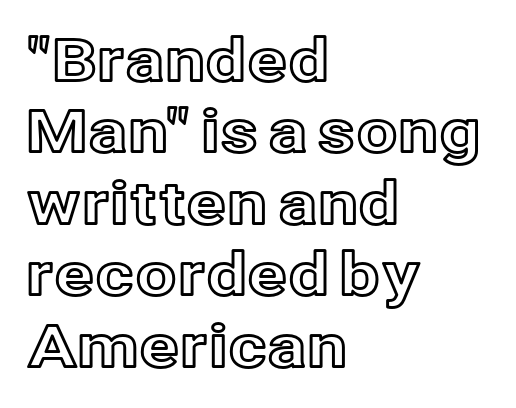
The image shows 59 px text type, upright; set left-aligned, line spacing 1.21x, normal letter spacing, not underlined; a medium x-height.
